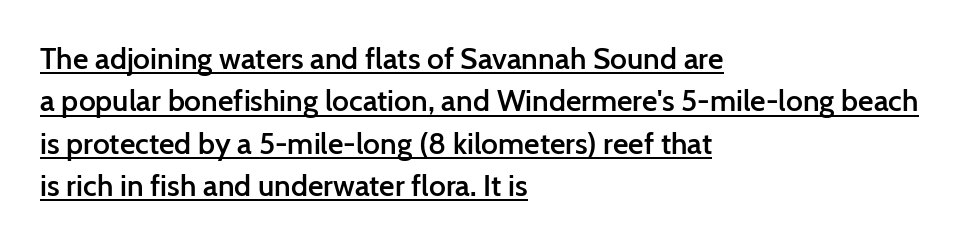
Q: Is the text bold? A: Semi-bold.
Q: Is the text italic (slanted)? A: No, it is upright.
Q: Is the typeface a serif or a sans-serif typeface? A: Sans-serif.
Q: Is the text underlined? A: Yes.
Q: How is the paragraph aligned? A: Left-aligned.
Q: Is the spacing between letters normal or unusually wide? A: Normal.
Q: Is the spacing between lines tight, normal or loose? A: Normal.
Q: Width (condensed, normal, or wide)? A: Normal.
Q: Stroke contrast? A: Low.
Q: x-height? A: Medium.
Q: Monospaced? A: No.
